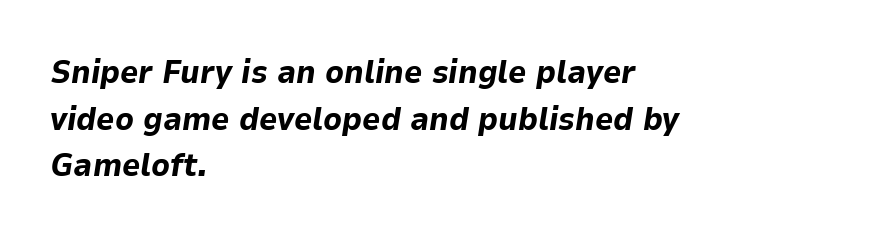
The image shows 32 px bold type, italic (leaning right); set left-aligned, normal line spacing (1.46x), normal letter spacing, not underlined; low stroke contrast and a medium x-height.
